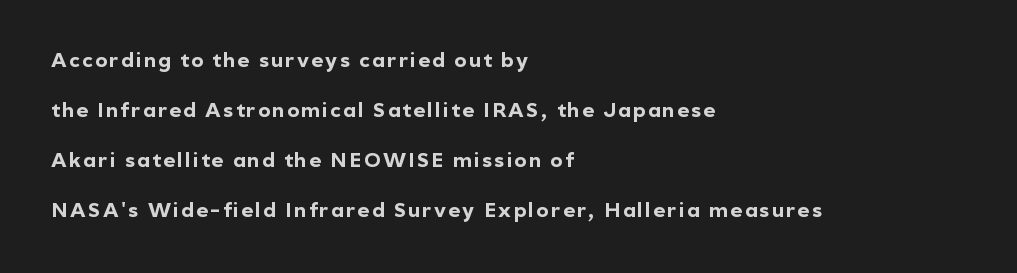
{"italic": "no", "bold": "yes", "underline": "no", "align": "left", "line_spacing": "loose", "line_spacing_ratio": 2.5, "glyph_px": 20}
